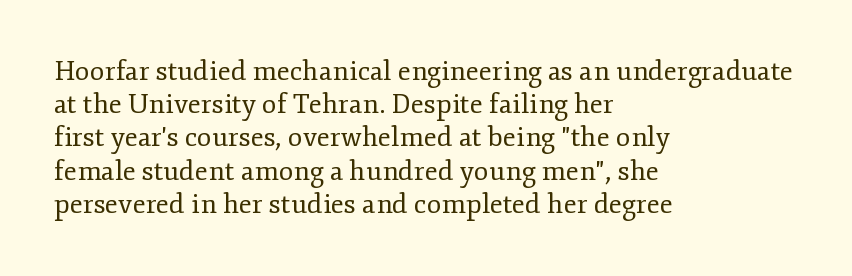
The zone under the glyphs is completely vacant. The passage is arranged the way most books set body copy — flush left. The type sits square on the baseline with zero lean. Weight: in the light-to-regular range. In terms of letterspacing, this is plain default setting.
